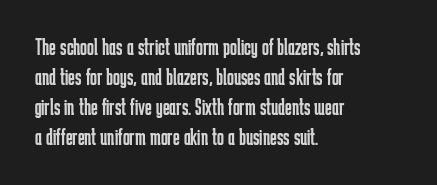
The image shows 23 px text type, upright; set left-aligned, normal line spacing (1.31x), normal letter spacing, not underlined.
